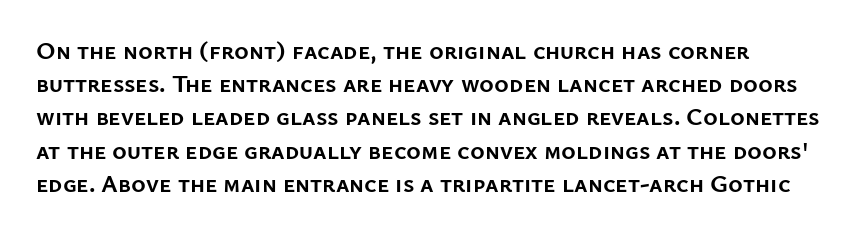
The image shows 25 px bold type, upright; set normal line spacing (1.33x), normal letter spacing, not underlined.
